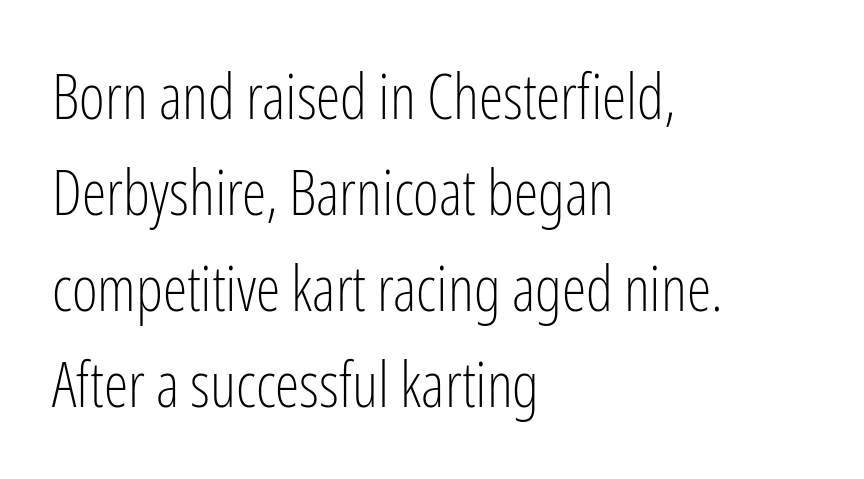
Q: Is the text bold? A: No.
Q: Is the text italic (slanted)? A: No, it is upright.
Q: Is the typeface a serif or a sans-serif typeface? A: Sans-serif.
Q: Is the text underlined? A: No.
Q: How is the paragraph aligned? A: Left-aligned.
Q: Is the spacing between letters normal or unusually wide? A: Normal.
Q: Is the spacing between lines tight, normal or loose? A: Normal.
Q: Width (condensed, normal, or wide)? A: Condensed.
Q: Stroke contrast? A: Low.
Q: x-height? A: Medium.
Q: Monospaced? A: No.
